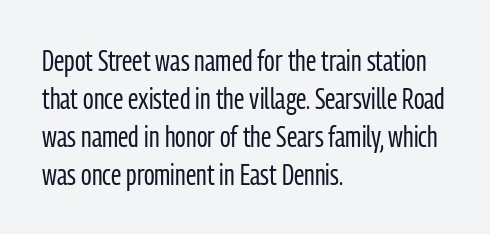
The image shows 29 px regular-weight, condensed sans-serif type, upright; set left-aligned, normal line spacing (1.31x), normal letter spacing, not underlined; low stroke contrast and a medium x-height.
